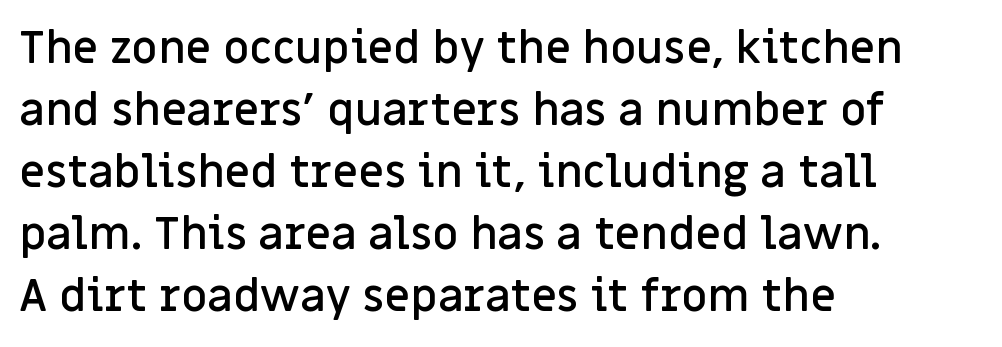
Plain, unruled lines of type. Compared with typical body copy, the letter spacing here is the same. In terms of posture, this sample is upright. These lines are composed in type without serifs. Looks like regular typesetting: each glyph gets only the width it needs.
